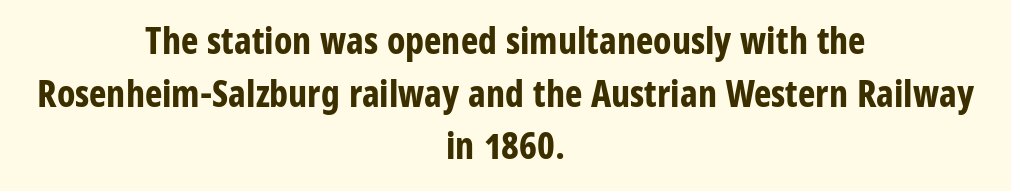
Q: Is the text bold? A: Yes.
Q: Is the text italic (slanted)? A: No, it is upright.
Q: Is the typeface a serif or a sans-serif typeface? A: Sans-serif.
Q: Is the text underlined? A: No.
Q: How is the paragraph aligned? A: Centered.
Q: Is the spacing between letters normal or unusually wide? A: Normal.
Q: Is the spacing between lines tight, normal or loose? A: Normal.
Q: Width (condensed, normal, or wide)? A: Condensed.
Q: Stroke contrast? A: Low.
Q: x-height? A: Large.
Q: Monospaced? A: No.
